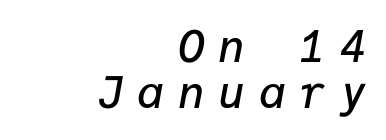
Leftover space on each line is placed entirely before the opening word. Is this a fixed-width face? Yes — each glyph sits in an identical cell. The glyphs look as if they've been sheared to an angle. Weight: semibold (demi). Lines of text with bare space underneath. The tracking reads as deliberately expanded to a designer's eye.
